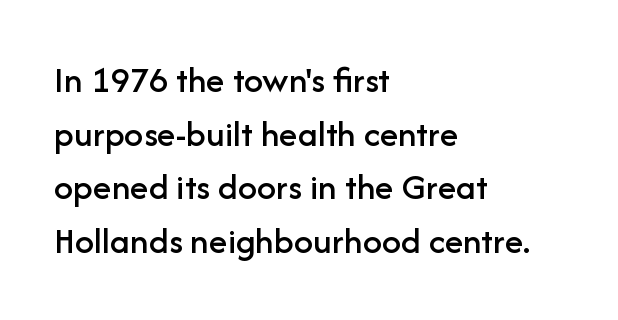
The image shows 38 px sans-serif type, upright; set left-aligned, normal line spacing (1.41x), normal letter spacing, not underlined; low stroke contrast and a medium x-height.
